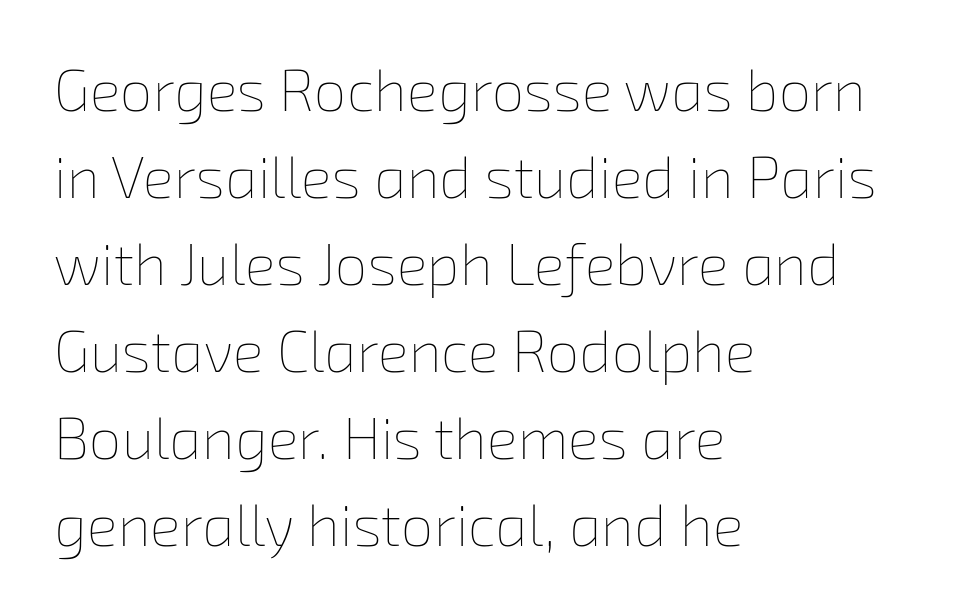
The image shows 58 px thin type; set left-aligned, normal line spacing (1.5x), normal letter spacing, not underlined; low stroke contrast and a medium x-height.
